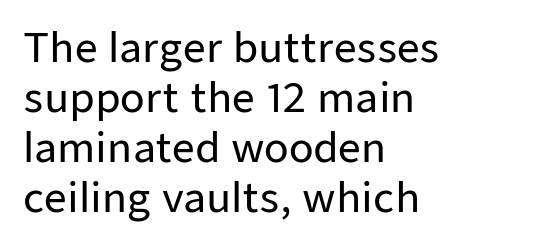
Q: Is the text italic (slanted)? A: No, it is upright.
Q: Is the typeface a serif or a sans-serif typeface? A: Sans-serif.
Q: Is the text underlined? A: No.
Q: How is the paragraph aligned? A: Left-aligned.
Q: Is the spacing between letters normal or unusually wide? A: Normal.
Q: Is the spacing between lines tight, normal or loose? A: Normal.
Q: Width (condensed, normal, or wide)? A: Normal.
Q: Stroke contrast? A: Low.
Q: x-height? A: Medium.
Q: Monospaced? A: No.
